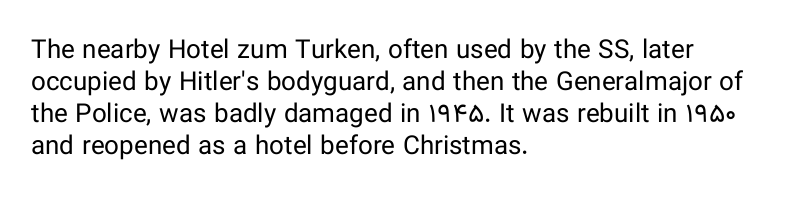
Q: Is the text bold? A: No.
Q: Is the text italic (slanted)? A: No, it is upright.
Q: Is the text underlined? A: No.
Q: How is the paragraph aligned? A: Left-aligned.
Q: Is the spacing between letters normal or unusually wide? A: Normal.
